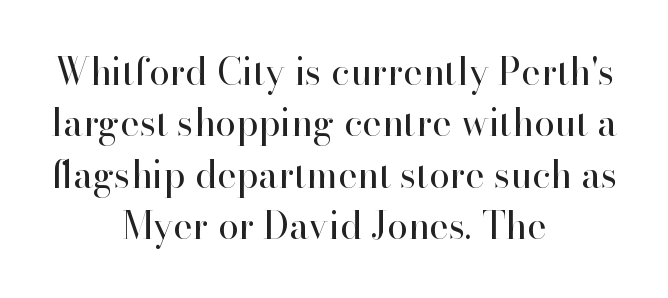
Q: Is the text bold? A: No.
Q: Is the text italic (slanted)? A: No, it is upright.
Q: Is the typeface a serif or a sans-serif typeface? A: Serif.
Q: Is the text underlined? A: No.
Q: How is the paragraph aligned? A: Centered.
Q: Is the spacing between letters normal or unusually wide? A: Normal.
Q: Is the spacing between lines tight, normal or loose? A: Normal.
Q: Width (condensed, normal, or wide)? A: Normal.
Q: Stroke contrast? A: High.
Q: x-height? A: Small.
Q: Monospaced? A: No.
